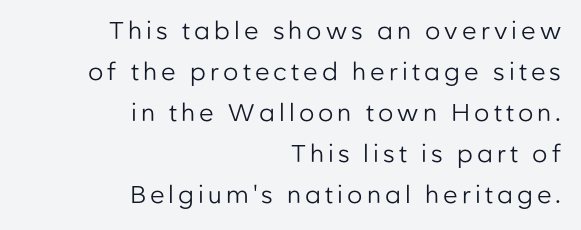
Q: Is the text bold? A: No.
Q: Is the text italic (slanted)? A: No, it is upright.
Q: Is the text underlined? A: No.
Q: How is the paragraph aligned? A: Right-aligned.
